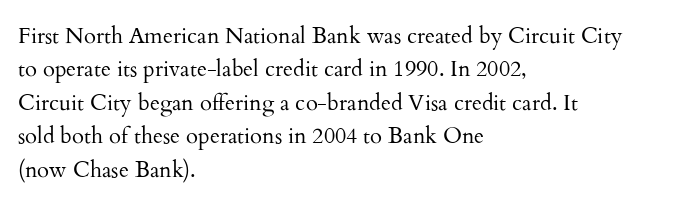
{"italic": "no", "bold": "no", "underline": "no", "align": "left", "line_spacing": "normal", "line_spacing_ratio": 1.52, "letter_spacing": "normal", "letter_spacing_em": 0.0, "glyph_px": 22}
